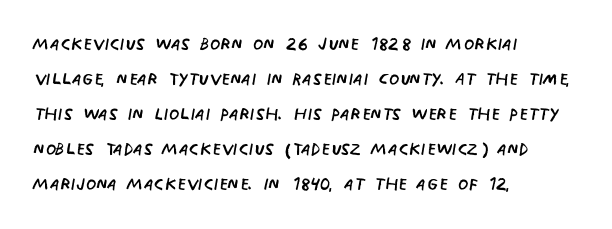
Q: Is the text bold? A: No.
Q: Is the text underlined? A: No.
Q: How is the paragraph aligned? A: Left-aligned.
Q: Is the spacing between letters normal or unusually wide? A: Normal.
Q: Is the spacing between lines tight, normal or loose? A: Normal.
